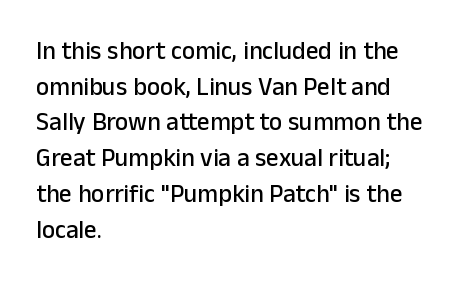
{"italic": "no", "underline": "no", "align": "left", "line_spacing": "normal", "line_spacing_ratio": 1.43, "letter_spacing": "normal", "letter_spacing_em": 0.0, "glyph_px": 25}
